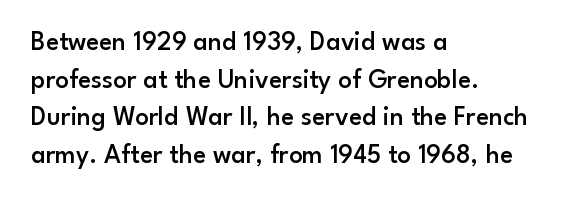
If you drew a ruler down the left edge, every line would touch it. Does the leading feel generous? No, just average. The gap between lines stays unmarked. This is the in-between weight designers call semibold or demi. These lines keep a tight, regular rhythm from letter to letter. This is roman type, the default non-slanted kind.
